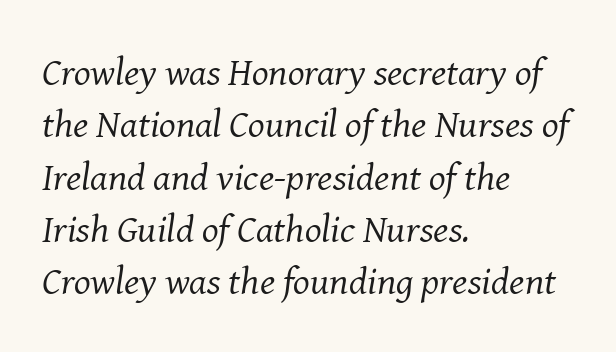
Q: Is the text bold? A: No.
Q: Is the text italic (slanted)? A: Yes, it leans right by about 8 degrees.
Q: Is the typeface a serif or a sans-serif typeface? A: Serif.
Q: Is the text underlined? A: No.
Q: How is the paragraph aligned? A: Left-aligned.
Q: Is the spacing between letters normal or unusually wide? A: Normal.
Q: Is the spacing between lines tight, normal or loose? A: Normal.
Q: Width (condensed, normal, or wide)? A: Normal.
Q: Stroke contrast? A: Medium.
Q: x-height? A: Medium.
Q: Monospaced? A: No.
